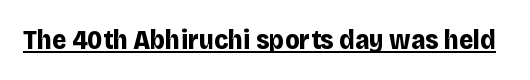
The image shows 27 px bold type, upright; set normal letter spacing, underlined.
